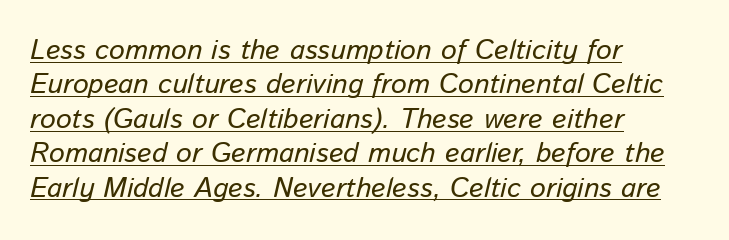
{"italic": "yes", "lean": "right", "slant_degrees": 13, "width": "normal", "stroke_contrast": "low", "x_height": "medium", "monospaced": "no", "underline": "yes", "align": "left", "line_spacing_ratio": 1.23, "letter_spacing": "normal", "letter_spacing_em": 0.0, "glyph_px": 28}
